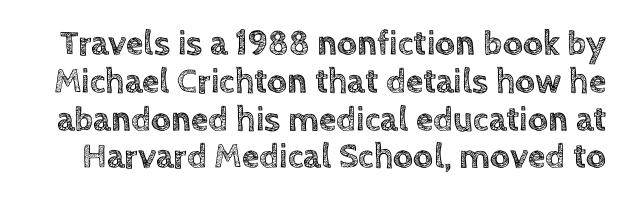
The image shows 35 px text type, upright; set tight line spacing (1.08x), normal letter spacing, not underlined; a large x-height.
